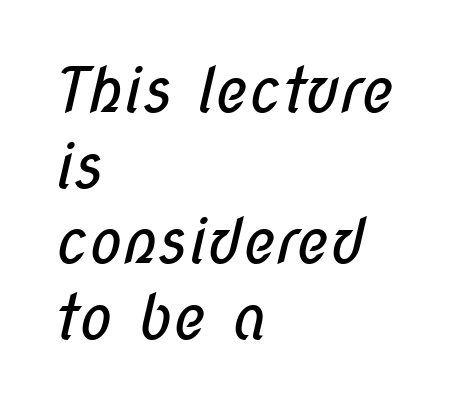
{"serif": "no", "bold": "no", "weight": "regular", "width": "condensed", "stroke_contrast": "low", "x_height": "medium", "monospaced": "no", "underline": "no", "align": "left", "line_spacing_ratio": 1.22, "letter_spacing": "normal", "letter_spacing_em": 0.0, "glyph_px": 62}
